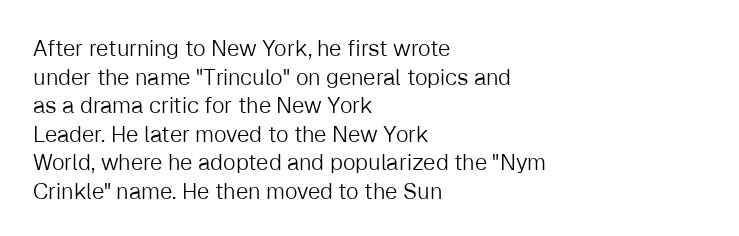
Q: Is the text bold? A: No.
Q: Is the text italic (slanted)? A: No, it is upright.
Q: Is the text underlined? A: No.
Q: How is the paragraph aligned? A: Left-aligned.
Q: Is the spacing between letters normal or unusually wide? A: Normal.
Q: Is the spacing between lines tight, normal or loose? A: Normal.
